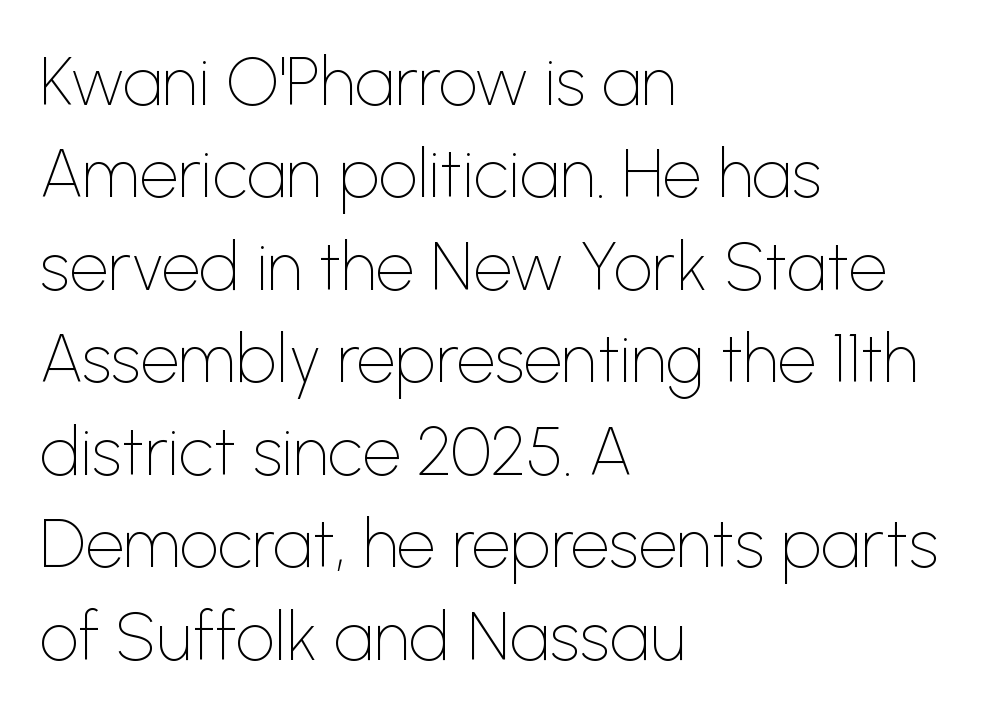
{"serif": "no", "italic": "no", "bold": "no", "weight": "thin", "width": "normal", "stroke_contrast": "low", "x_height": "medium", "monospaced": "no", "underline": "no", "align": "left", "line_spacing": "normal", "line_spacing_ratio": 1.36, "letter_spacing": "normal", "letter_spacing_em": 0.0, "glyph_px": 68}
